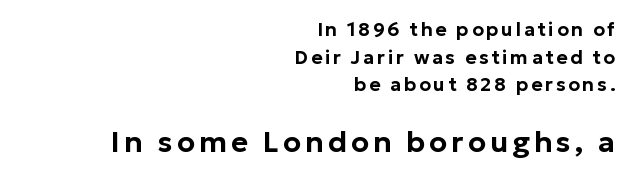
The image shows 29 px sans-serif type, upright; set right-aligned, normal line spacing (1.45x), not underlined; the second (bottom) block is 1.53x larger; low stroke contrast and a medium x-height.
